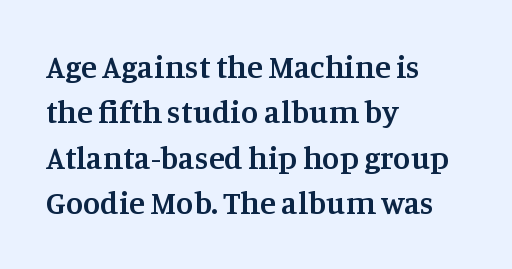
The image shows 32 px semibold serif type, upright; set left-aligned, normal line spacing (1.42x), normal letter spacing, not underlined; medium stroke contrast and a large x-height.
